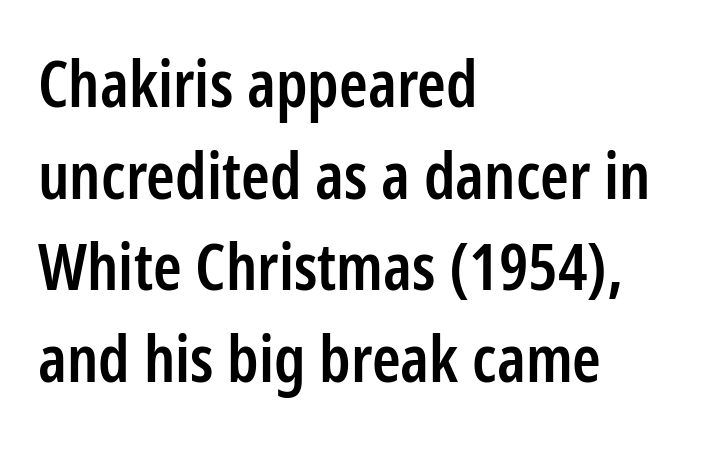
Q: Is the text bold? A: Semi-bold.
Q: Is the text italic (slanted)? A: No, it is upright.
Q: Is the typeface a serif or a sans-serif typeface? A: Sans-serif.
Q: Is the text underlined? A: No.
Q: How is the paragraph aligned? A: Left-aligned.
Q: Is the spacing between letters normal or unusually wide? A: Normal.
Q: Is the spacing between lines tight, normal or loose? A: Normal.
Q: Width (condensed, normal, or wide)? A: Condensed.
Q: Stroke contrast? A: Low.
Q: x-height? A: Medium.
Q: Monospaced? A: No.
